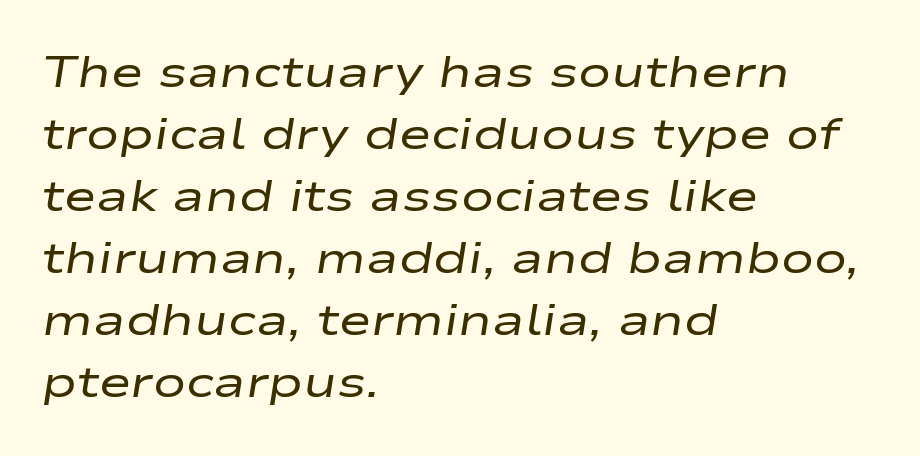
The image shows 44 px regular-weight, wide type, italic (leaning right); set left-aligned, normal line spacing (1.41x), normal letter spacing, not underlined; low stroke contrast and a medium x-height.
